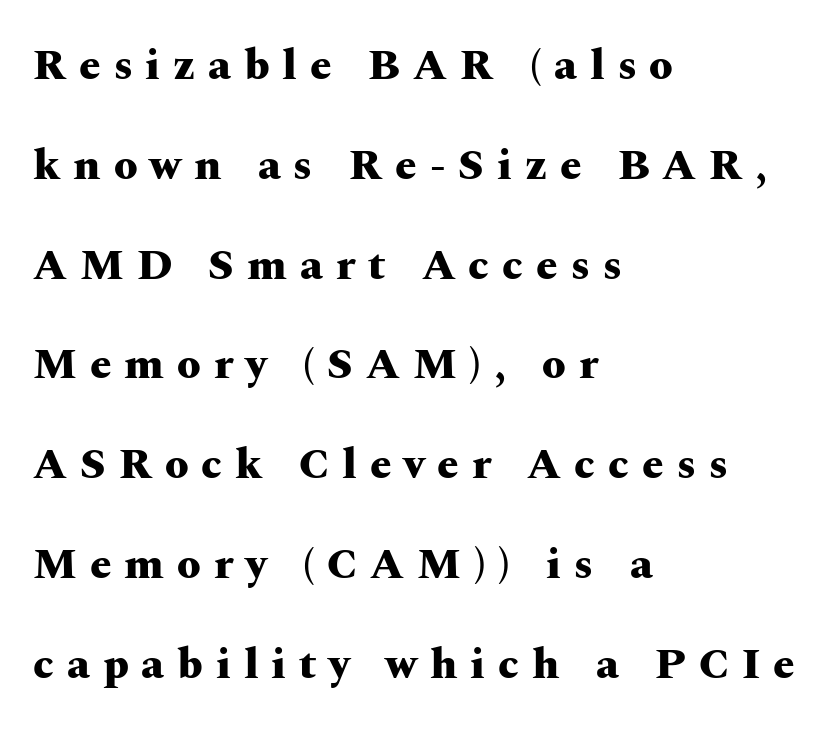
{"serif": "yes", "italic": "no", "bold": "yes", "weight": "heavy", "width": "wide", "stroke_contrast": "medium", "x_height": "medium", "monospaced": "no", "underline": "no", "align": "left", "line_spacing": "loose", "line_spacing_ratio": 2.32, "letter_spacing": "wide", "letter_spacing_em": 0.3, "glyph_px": 43}
